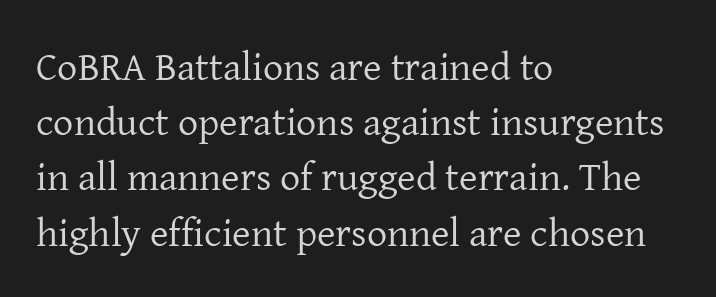
{"serif": "yes", "italic": "no", "bold": "no", "weight": "regular", "width": "normal", "stroke_contrast": "low", "x_height": "medium", "monospaced": "no", "underline": "no", "align": "left", "line_spacing": "normal", "line_spacing_ratio": 1.38, "letter_spacing": "normal", "letter_spacing_em": 0.0, "glyph_px": 40}
